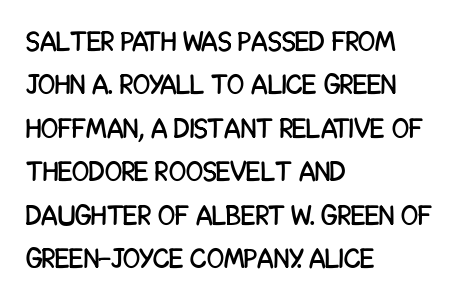
Each letter keeps its own natural width here, so spacing adapts to shape. The rendering anchors every line to the left-hand side. Has an underline been added? It has not. Letterform terminals end flat and unadorned throughout the passage. Nope, not italic — everything's standing straight.
